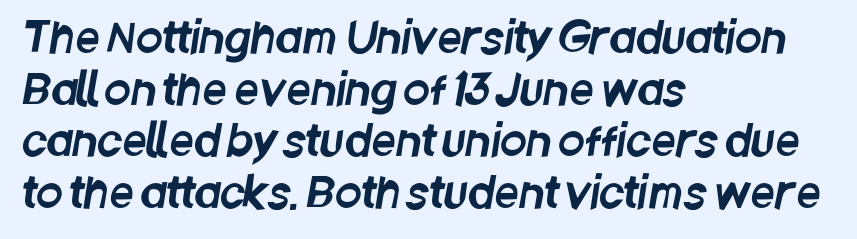
The image shows 43 px condensed sans-serif type; set left-aligned, line spacing 1.2x, normal letter spacing, not underlined; low stroke contrast and a large x-height.
